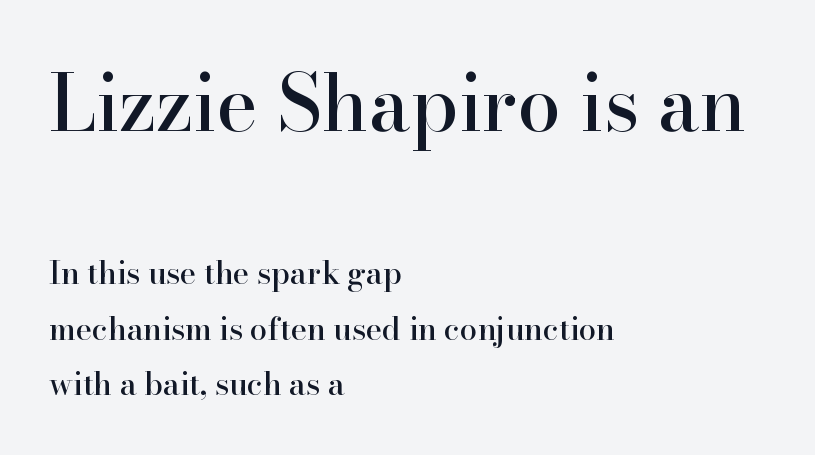
The passage shown is typed in a proportional face where columns would drift. Just letters on the line, the space beneath them empty. Where is the straight margin? On the left. The glyphs in this specimen are seriffed. Tracking here is standard; glyphs follow each other at the usual distance.
